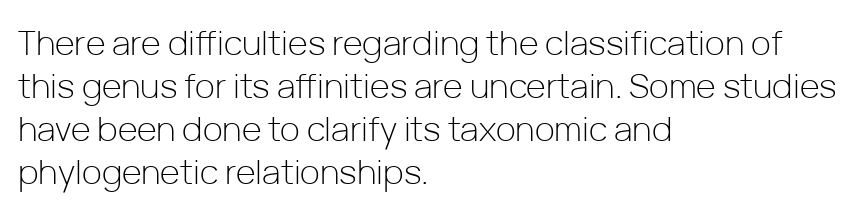
The image shows 34 px light sans-serif type, upright; set left-aligned, normal line spacing (1.26x), normal letter spacing, not underlined; low stroke contrast and a medium x-height.
